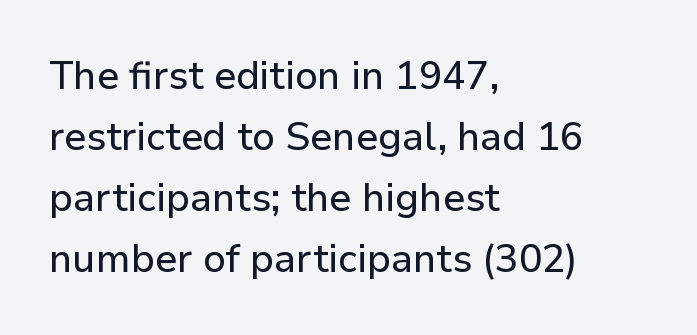
The image shows 39 px sans-serif type, upright; set left-aligned, normal line spacing (1.56x), normal letter spacing, not underlined; low stroke contrast and a medium x-height.
